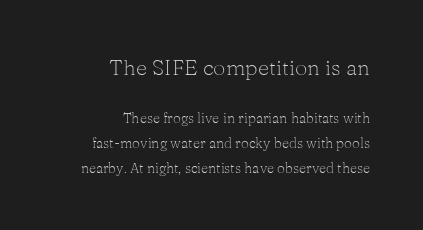
Q: Is the text bold? A: No.
Q: Is the text italic (slanted)? A: No, it is upright.
Q: Is the text underlined? A: No.
Q: How is the paragraph aligned? A: Right-aligned.
Q: Is the spacing between letters normal or unusually wide? A: Normal.
Q: Which block of text is set in a larger size, the first (top) or the second (bottom)? A: The first (top) one.
